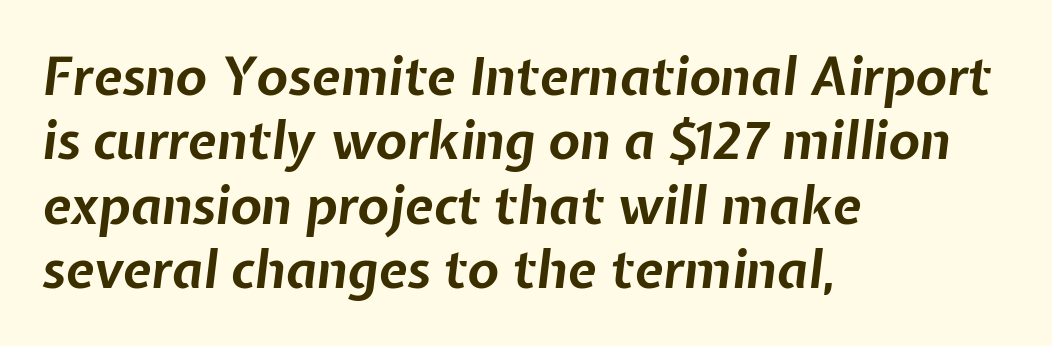
Compared with a centered layout, this one pins lines to the left instead. When letters slant like this, we call the style italic. The passage shown has conventional tracking throughout. Glance below the letters and you will spot only blank space. Varying glyph widths throughout — classic text-font behaviour. These lines carry a lot of weight — the face is fully bold.
